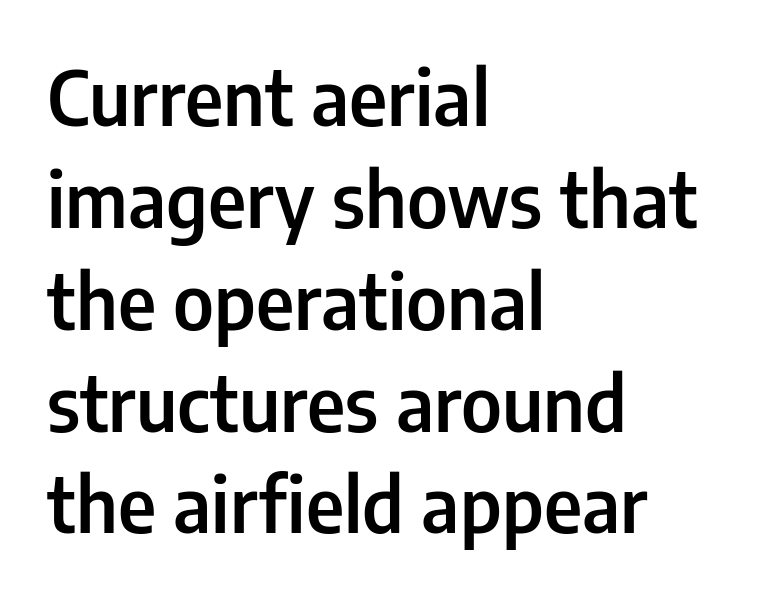
The image shows 76 px semibold, condensed sans-serif type, upright; set left-aligned, normal line spacing (1.34x), normal letter spacing, not underlined; low stroke contrast and a medium x-height.
